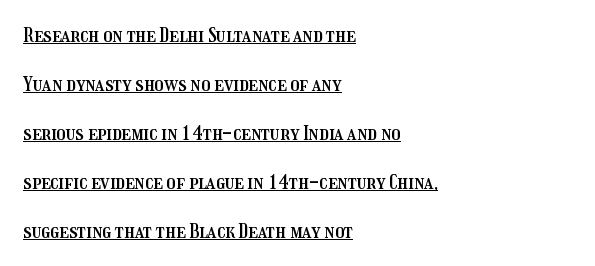
Q: Is the text italic (slanted)? A: No, it is upright.
Q: Is the text underlined? A: Yes.
Q: How is the paragraph aligned? A: Left-aligned.
Q: Is the spacing between letters normal or unusually wide? A: Normal.
Q: Is the spacing between lines tight, normal or loose? A: Loose.
